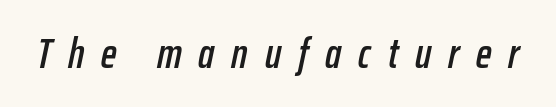
Looking at the ascenders, they clearly lean. Each row of text sits above clean, open space. The horizontal fit of the characters is loose and conspicuously gappy. Do the characters align in a grid? No, the font is proportional.
